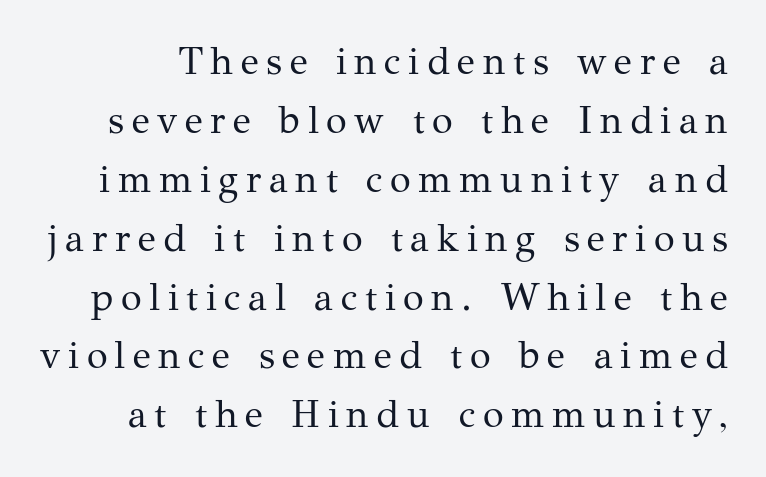
The typeface has the unassuming heft of standard copy or less. Caption: expanded tracking, letters set apart. Do the characters align in a grid? No, the font is proportional. Posture: vertical. The face used here is seriffed, in the tradition of book romans. Rule under the text: the space is simply empty.
